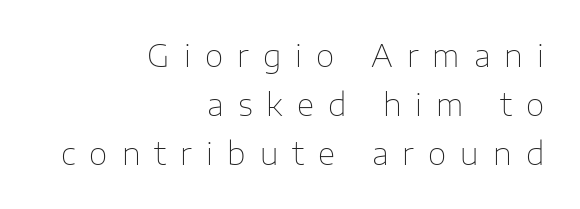
{"serif": "no", "italic": "no", "bold": "no", "weight": "thin", "width": "normal", "stroke_contrast": "low", "x_height": "medium", "monospaced": "no", "underline": "no", "align": "right", "line_spacing": "normal", "line_spacing_ratio": 1.64, "letter_spacing": "wide", "letter_spacing_em": 0.47, "glyph_px": 30}
